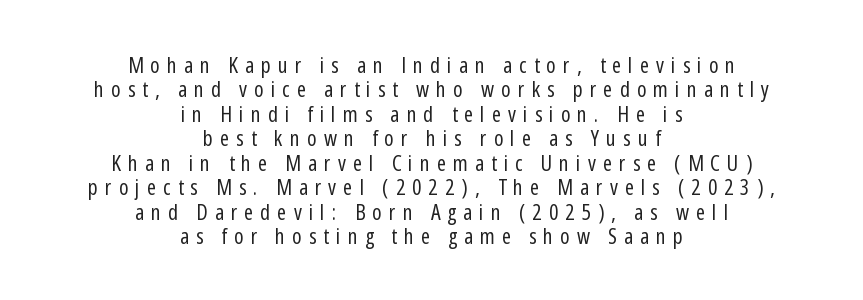
{"italic": "no", "bold": "no", "underline": "no", "align": "center", "line_spacing": "tight", "line_spacing_ratio": 1.11, "letter_spacing": "wide", "letter_spacing_em": 0.32, "glyph_px": 22}
